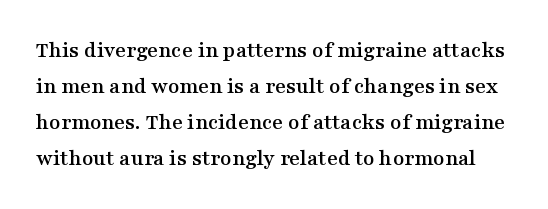
{"italic": "no", "underline": "no", "line_spacing": "normal", "line_spacing_ratio": 1.56, "letter_spacing": "normal", "letter_spacing_em": 0.0, "glyph_px": 23}
